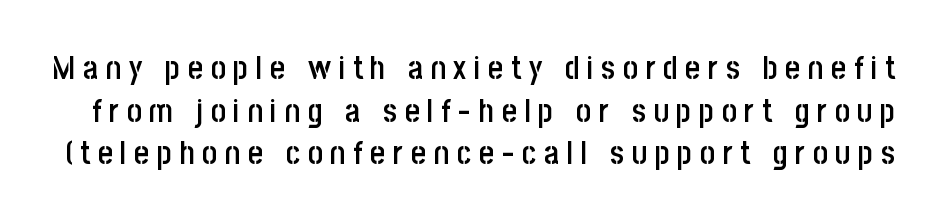
Q: Is the text bold? A: Semi-bold.
Q: Is the text italic (slanted)? A: No, it is upright.
Q: Is the typeface a serif or a sans-serif typeface? A: Sans-serif.
Q: Is the text underlined? A: No.
Q: Is the spacing between letters normal or unusually wide? A: Unusually wide.
Q: Is the spacing between lines tight, normal or loose? A: Normal.
Q: Width (condensed, normal, or wide)? A: Condensed.
Q: Stroke contrast? A: Low.
Q: x-height? A: Large.
Q: Monospaced? A: No.
